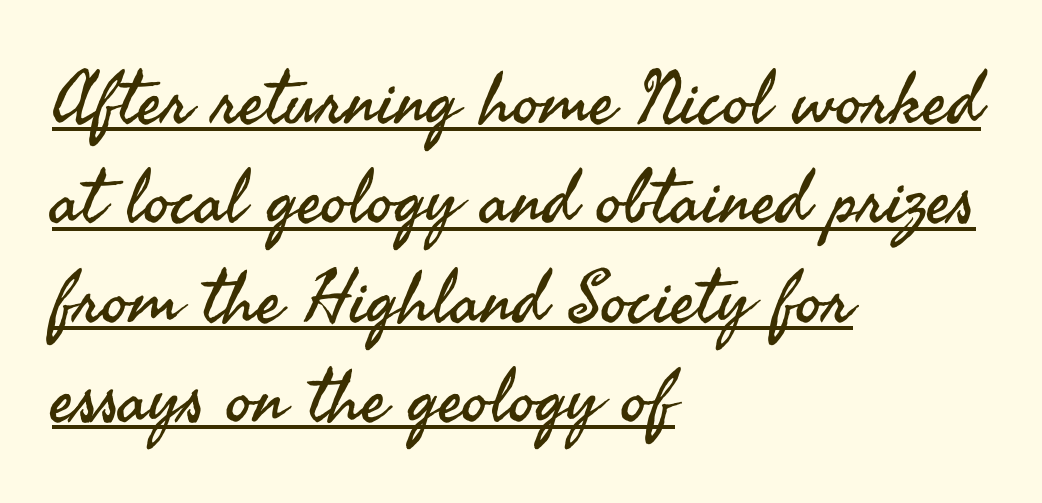
{"serif": "no", "bold": "no", "weight": "regular", "width": "normal", "stroke_contrast": "medium", "x_height": "small", "monospaced": "no", "underline": "yes", "align": "left", "line_spacing": "normal", "line_spacing_ratio": 1.36, "letter_spacing": "normal", "letter_spacing_em": 0.0, "glyph_px": 73}
